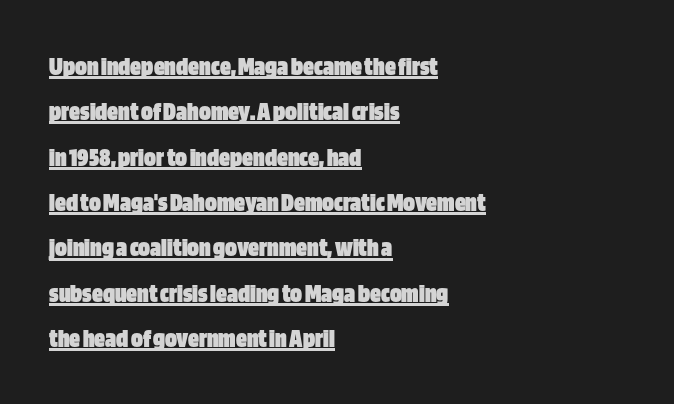
Q: Is the text bold? A: Yes.
Q: Is the text italic (slanted)? A: No, it is upright.
Q: Is the text underlined? A: Yes.
Q: How is the paragraph aligned? A: Left-aligned.
Q: Is the spacing between letters normal or unusually wide? A: Normal.
Q: Is the spacing between lines tight, normal or loose? A: Normal.
